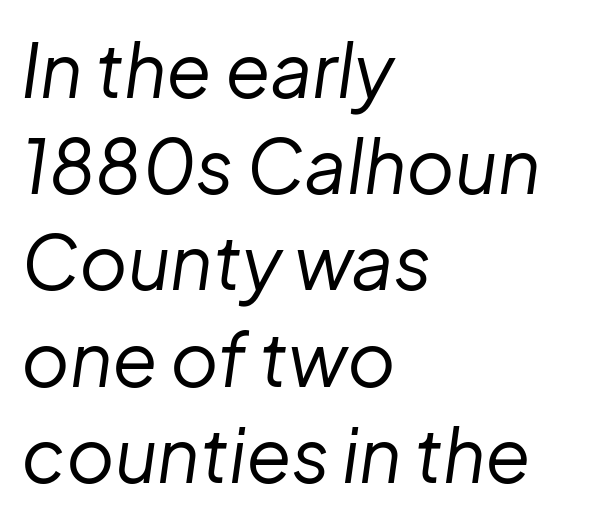
The image shows 74 px regular-weight type, italic (leaning right); set left-aligned, normal line spacing (1.3x), normal letter spacing, not underlined; low stroke contrast and a medium x-height.
